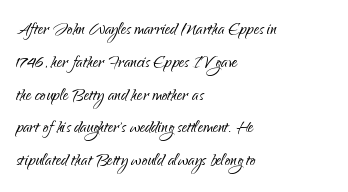
The image shows 22 px text type; set left-aligned, normal line spacing (1.49x), normal letter spacing, not underlined.
